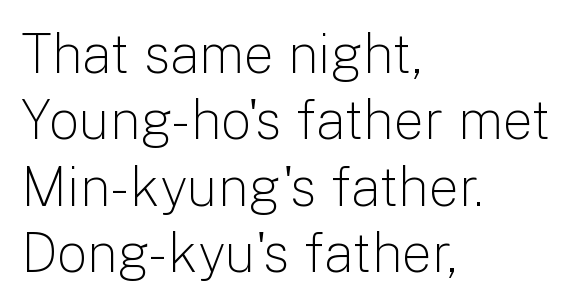
The image shows 54 px light sans-serif type, upright; set left-aligned, line spacing 1.23x, normal letter spacing, not underlined; low stroke contrast and a medium x-height.
